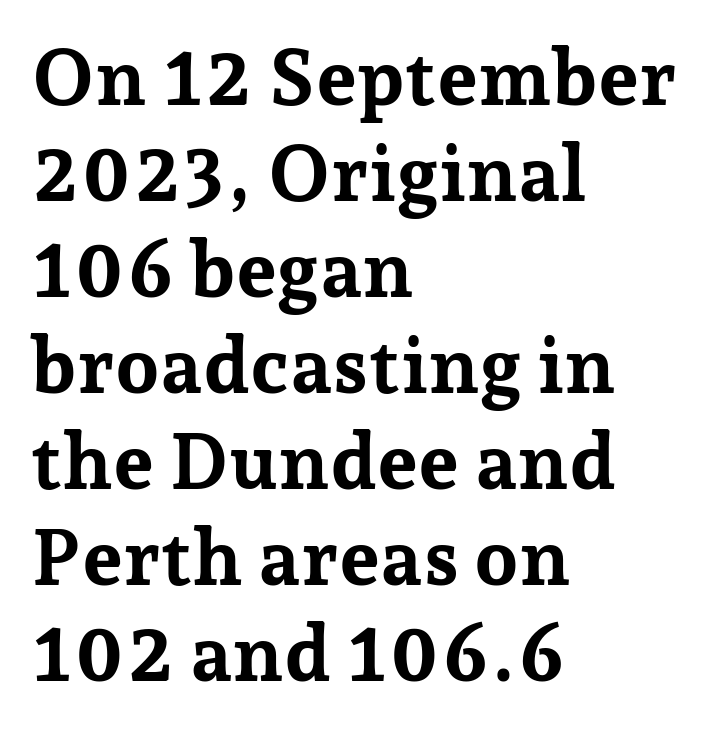
The image shows 78 px bold serif type, upright; set left-aligned, line spacing 1.23x, normal letter spacing, not underlined; low stroke contrast and a medium x-height.
